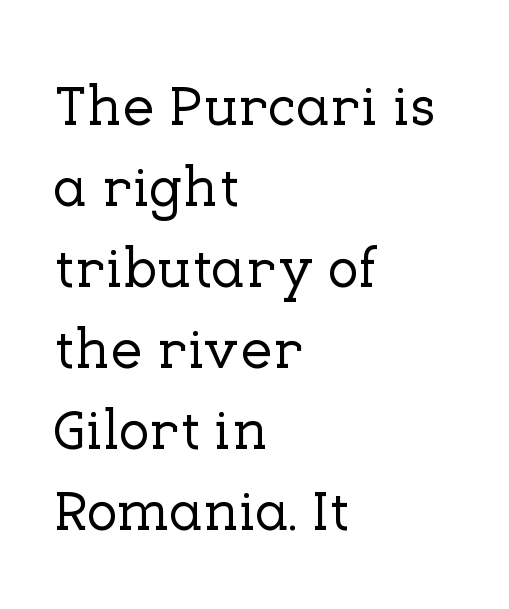
Q: Is the text italic (slanted)? A: No, it is upright.
Q: Is the typeface a serif or a sans-serif typeface? A: Serif.
Q: Is the text underlined? A: No.
Q: How is the paragraph aligned? A: Left-aligned.
Q: Is the spacing between letters normal or unusually wide? A: Normal.
Q: Is the spacing between lines tight, normal or loose? A: Normal.
Q: Width (condensed, normal, or wide)? A: Normal.
Q: Stroke contrast? A: Low.
Q: x-height? A: Medium.
Q: Monospaced? A: No.
